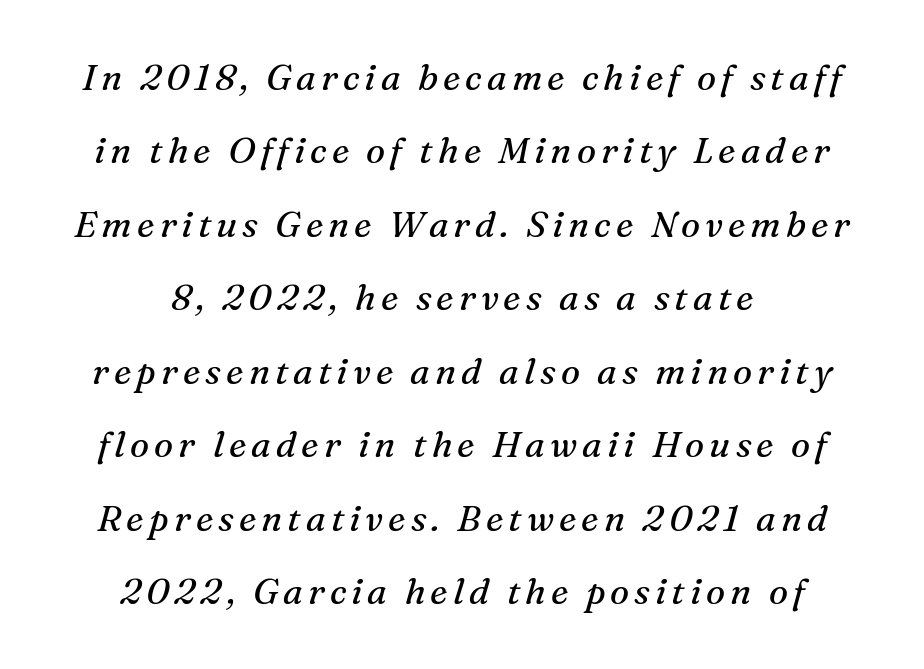
The image shows 36 px regular-weight serif type, italic (leaning right); set centered, loose line spacing (2.04x), not underlined; medium stroke contrast and a medium x-height.
